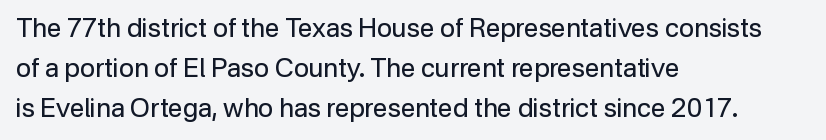
Q: Is the text bold? A: No.
Q: Is the text italic (slanted)? A: No, it is upright.
Q: Is the text underlined? A: No.
Q: How is the paragraph aligned? A: Left-aligned.
Q: Is the spacing between letters normal or unusually wide? A: Normal.
Q: Is the spacing between lines tight, normal or loose? A: Normal.
